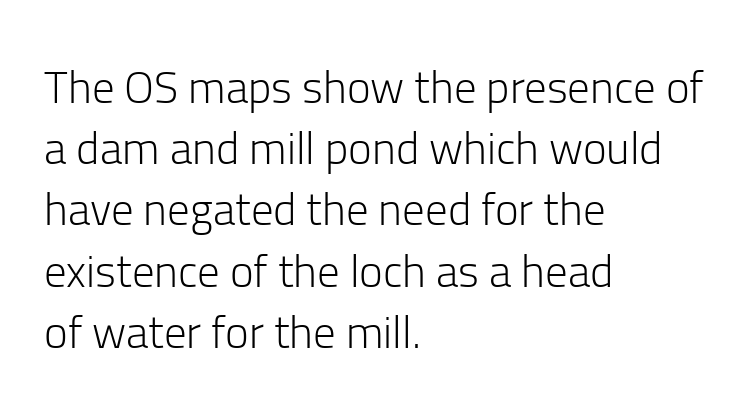
{"serif": "no", "italic": "no", "bold": "no", "weight": "light", "width": "normal", "stroke_contrast": "low", "x_height": "medium", "monospaced": "no", "underline": "no", "align": "left", "line_spacing": "normal", "line_spacing_ratio": 1.36, "letter_spacing": "normal", "letter_spacing_em": 0.0, "glyph_px": 45}
